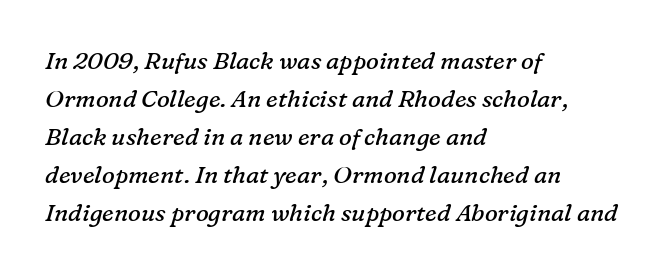
Q: Is the text bold? A: No.
Q: Is the text italic (slanted)? A: Yes, it leans right by about 16 degrees.
Q: Is the text underlined? A: No.
Q: How is the paragraph aligned? A: Left-aligned.
Q: Is the spacing between letters normal or unusually wide? A: Normal.
Q: Is the spacing between lines tight, normal or loose? A: Normal.
